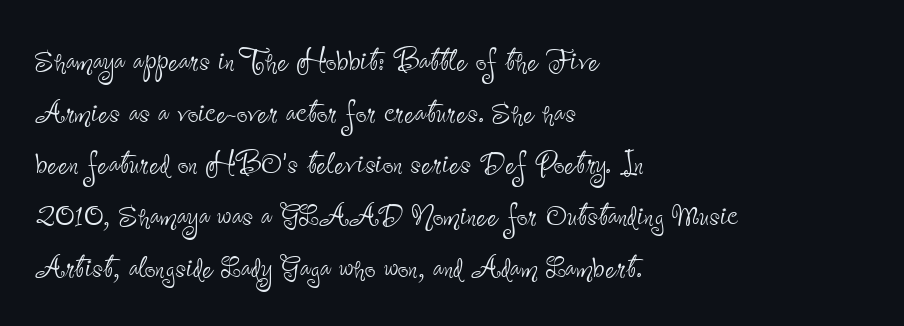
Q: Is the text bold? A: No.
Q: Is the text italic (slanted)? A: Yes.
Q: Is the typeface a serif or a sans-serif typeface? A: Sans-serif.
Q: Is the text underlined? A: No.
Q: How is the paragraph aligned? A: Left-aligned.
Q: Is the spacing between letters normal or unusually wide? A: Normal.
Q: Is the spacing between lines tight, normal or loose? A: Normal.
Q: Width (condensed, normal, or wide)? A: Condensed.
Q: Stroke contrast? A: Low.
Q: x-height? A: Small.
Q: Monospaced? A: No.
